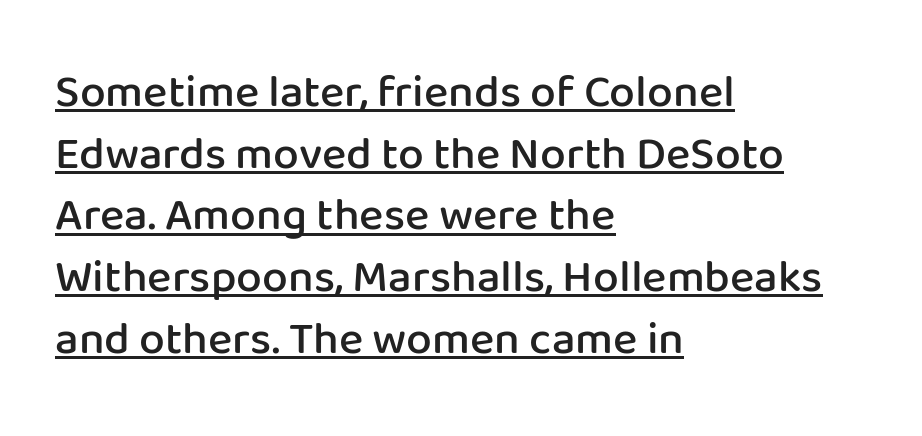
Q: Is the text bold? A: Semi-bold.
Q: Is the text italic (slanted)? A: No, it is upright.
Q: Is the typeface a serif or a sans-serif typeface? A: Sans-serif.
Q: Is the text underlined? A: Yes.
Q: How is the paragraph aligned? A: Left-aligned.
Q: Is the spacing between letters normal or unusually wide? A: Normal.
Q: Is the spacing between lines tight, normal or loose? A: Normal.
Q: Width (condensed, normal, or wide)? A: Normal.
Q: Stroke contrast? A: Low.
Q: x-height? A: Medium.
Q: Monospaced? A: No.
